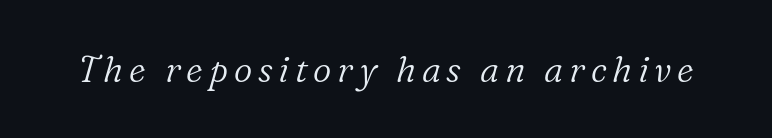
{"serif": "yes", "italic": "yes", "lean": "right", "slant_degrees": 16, "bold": "no", "weight": "light", "width": "normal", "stroke_contrast": "low", "x_height": "medium", "monospaced": "no", "underline": "no", "glyph_px": 36}
